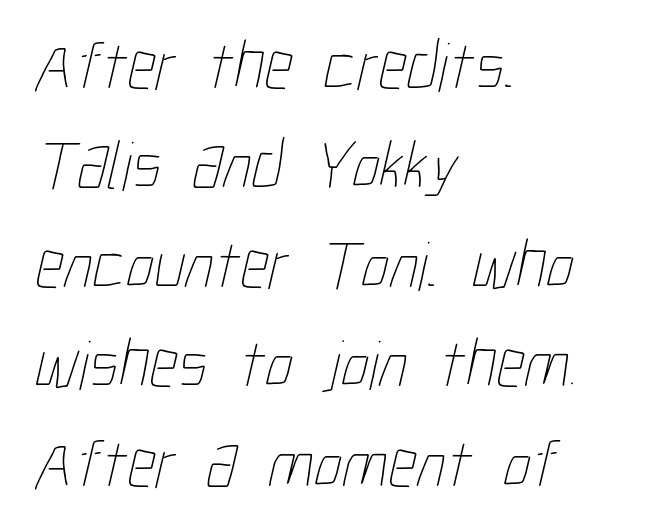
{"bold": "no", "weight": "thin", "width": "condensed", "stroke_contrast": "low", "x_height": "medium", "monospaced": "no", "underline": "no", "align": "left", "line_spacing": "normal", "line_spacing_ratio": 1.42, "letter_spacing": "normal", "letter_spacing_em": 0.0, "glyph_px": 70}
